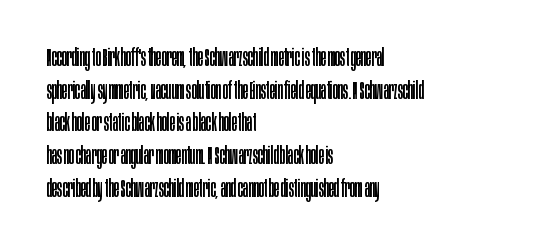
{"italic": "no", "bold": "no", "underline": "no", "align": "left", "line_spacing": "normal", "line_spacing_ratio": 1.36, "letter_spacing": "normal", "letter_spacing_em": 0.0, "glyph_px": 24}
